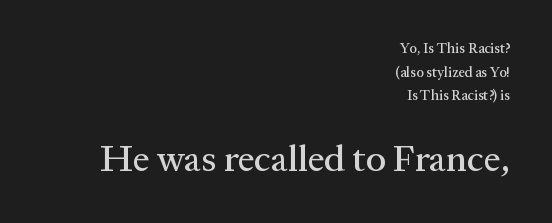
{"serif": "yes", "italic": "no", "width": "normal", "stroke_contrast": "medium", "x_height": "medium", "monospaced": "no", "underline": "no", "align": "right", "line_spacing": "normal", "line_spacing_ratio": 1.69, "letter_spacing": "normal", "letter_spacing_em": 0.0, "larger_block": "second", "size_ratio": 2.64, "glyph_px": 37}
